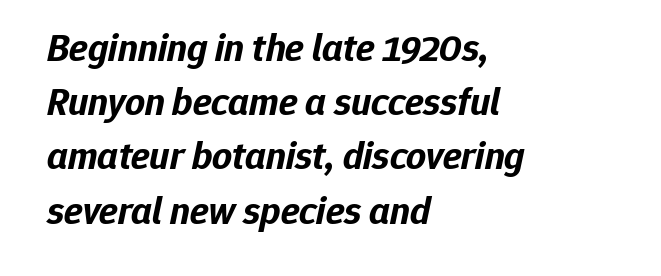
{"italic": "yes", "lean": "right", "slant_degrees": 12, "bold": "yes", "weight": "bold", "width": "normal", "stroke_contrast": "low", "x_height": "medium", "monospaced": "no", "underline": "no", "align": "left", "line_spacing": "normal", "line_spacing_ratio": 1.39, "letter_spacing": "normal", "letter_spacing_em": 0.0, "glyph_px": 39}
